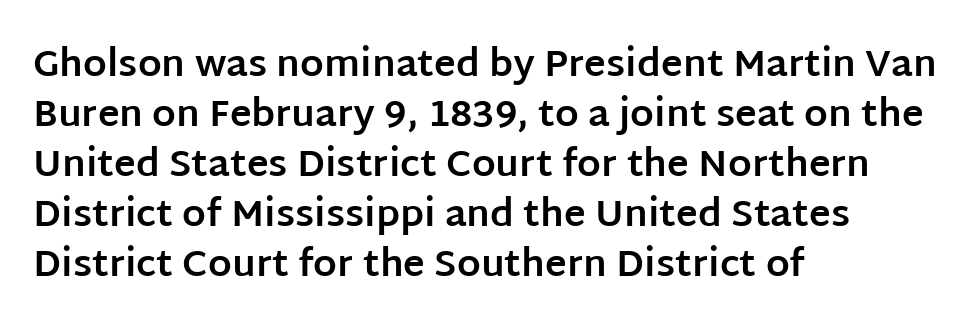
{"serif": "no", "italic": "no", "bold": "yes", "weight": "bold", "width": "normal", "stroke_contrast": "low", "x_height": "large", "monospaced": "no", "underline": "no", "align": "left", "line_spacing": "normal", "line_spacing_ratio": 1.35, "letter_spacing": "normal", "letter_spacing_em": 0.0, "glyph_px": 37}
